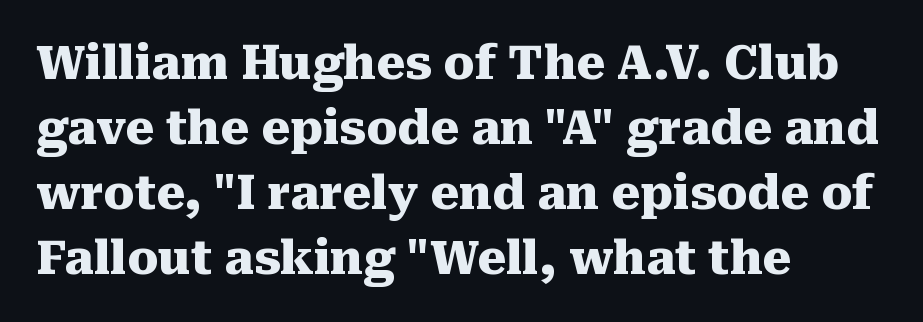
Line spacing here is normal. The font's upright variant was chosen for this text. What stands out about the letter spacing? Nothing — it is the standard amount. Varying glyph widths throughout — classic text-font behaviour. Check the space under the baseline: it is left empty.
